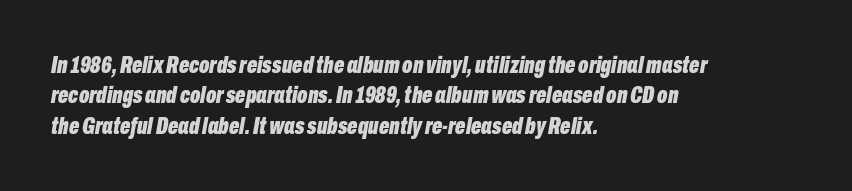
The image shows 24 px bold type, italic (leaning right); set left-aligned, normal line spacing (1.27x), normal letter spacing, not underlined.
